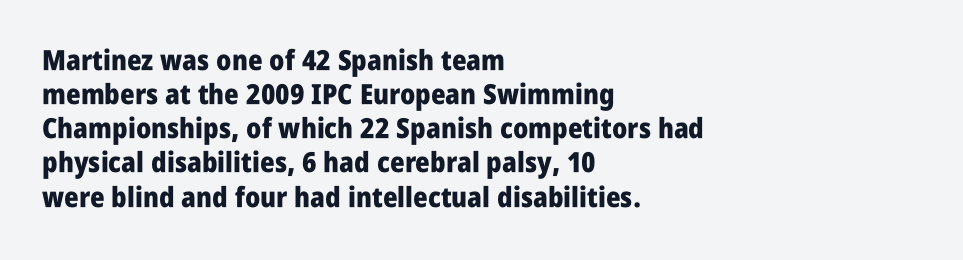
This rendering uses left alignment, leaving the right contour irregular. This sample uses an upright cut, with every glyph sitting square on the baseline. The rendering uses natural spacing where letterforms have individual widths. The gap between lines stays unmarked. No extra tracking has been applied to these lines.
